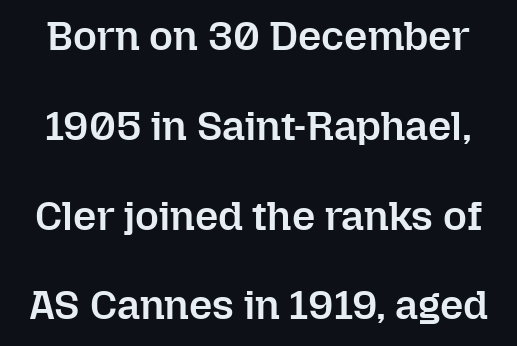
Q: Is the text bold? A: Semi-bold.
Q: Is the text italic (slanted)? A: No, it is upright.
Q: Is the text underlined? A: No.
Q: Is the spacing between letters normal or unusually wide? A: Normal.
Q: Is the spacing between lines tight, normal or loose? A: Loose.
Q: Width (condensed, normal, or wide)? A: Normal.
Q: Stroke contrast? A: Low.
Q: x-height? A: Medium.
Q: Monospaced? A: No.
